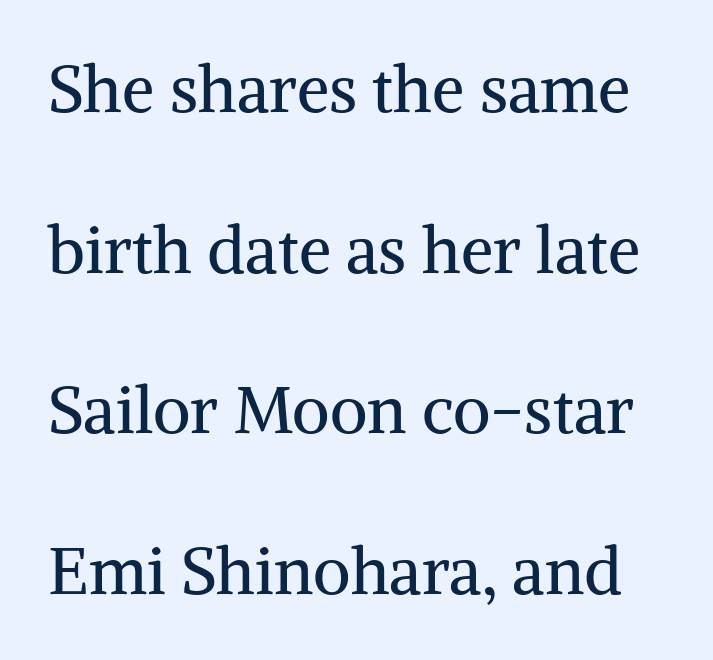
{"serif": "yes", "italic": "no", "bold": "no", "weight": "regular", "width": "normal", "stroke_contrast": "medium", "x_height": "medium", "monospaced": "no", "underline": "no", "line_spacing": "loose", "line_spacing_ratio": 2.47, "letter_spacing": "normal", "letter_spacing_em": 0.0, "glyph_px": 65}
